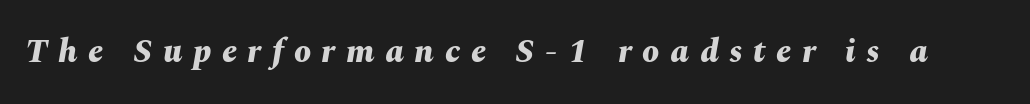
The image shows 34 px bold type, italic (leaning right); set unusually wide letter spacing (+0.31 em), not underlined; medium stroke contrast and a medium x-height.
